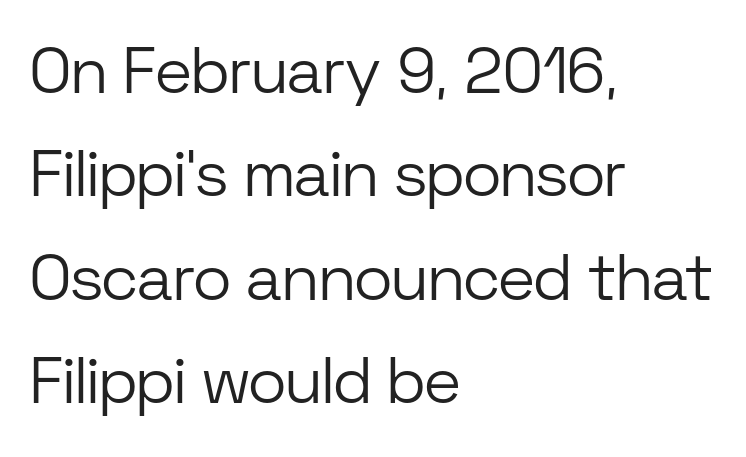
The words here are not underlined. Each word holds together tightly as a unit, with standard inter-letter gaps. Regarding leading, the lines here are spaced in the standard way. A typesetter would call this proportional, since set widths differ per character. If you drew a line through each stem, it would be perfectly vertical. Teacher's note: observe the even left margin — that is flush-left alignment.
